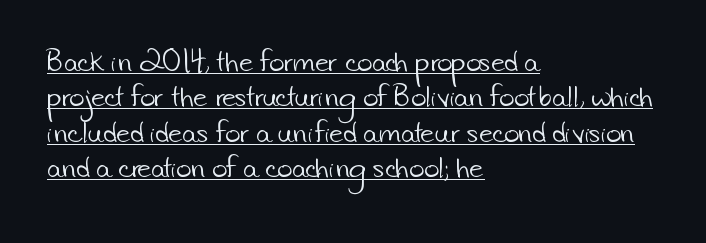
Q: Is the text bold? A: No.
Q: Is the text underlined? A: Yes.
Q: How is the paragraph aligned? A: Left-aligned.
Q: Is the spacing between letters normal or unusually wide? A: Normal.
Q: Is the spacing between lines tight, normal or loose? A: Normal.
